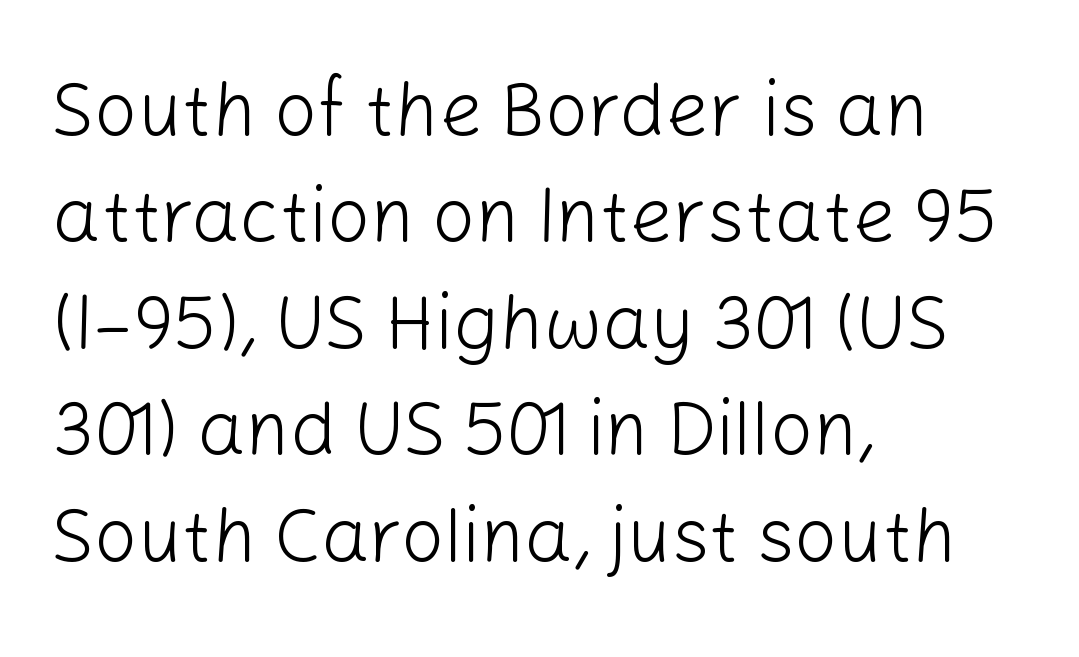
{"serif": "no", "italic": "no", "bold": "no", "weight": "light", "width": "normal", "stroke_contrast": "low", "x_height": "medium", "monospaced": "no", "underline": "no", "align": "left", "line_spacing": "normal", "line_spacing_ratio": 1.4, "letter_spacing": "normal", "letter_spacing_em": 0.0, "glyph_px": 76}
